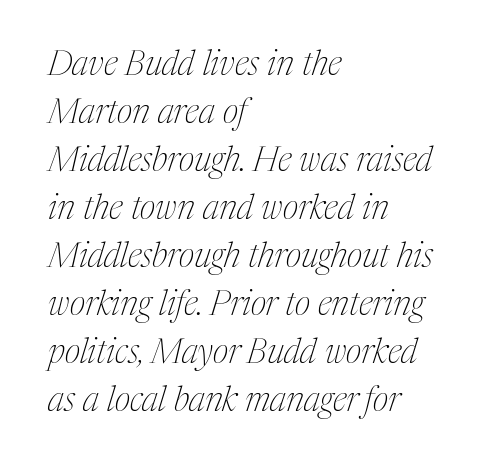
The image shows 34 px thin, condensed serif type, italic (leaning right); set left-aligned, normal line spacing (1.41x), normal letter spacing, not underlined; medium stroke contrast and a medium x-height.
